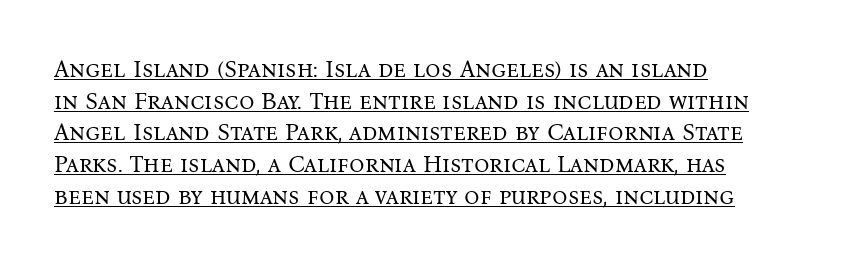
The image shows 24 px text type, upright; set left-aligned, normal line spacing (1.32x), normal letter spacing, underlined.
